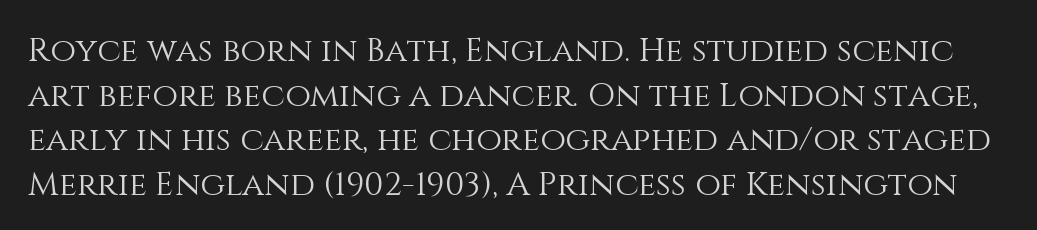
Q: Is the text bold? A: No.
Q: Is the text italic (slanted)? A: No, it is upright.
Q: Is the text underlined? A: No.
Q: Is the spacing between letters normal or unusually wide? A: Normal.
Q: Is the spacing between lines tight, normal or loose? A: Normal.
Q: Width (condensed, normal, or wide)? A: Normal.
Q: Stroke contrast? A: Medium.
Q: x-height? A: Large.
Q: Monospaced? A: No.
